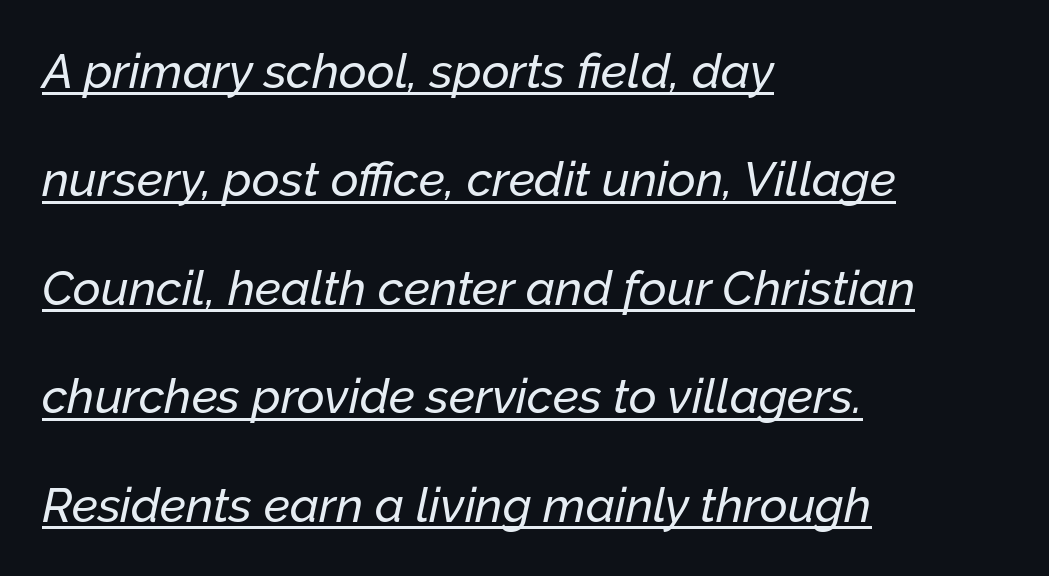
Q: Is the text italic (slanted)? A: Yes, it leans right by about 12 degrees.
Q: Is the text underlined? A: Yes.
Q: How is the paragraph aligned? A: Left-aligned.
Q: Is the spacing between letters normal or unusually wide? A: Normal.
Q: Is the spacing between lines tight, normal or loose? A: Loose.
Q: Width (condensed, normal, or wide)? A: Normal.
Q: Stroke contrast? A: Low.
Q: x-height? A: Medium.
Q: Monospaced? A: No.
